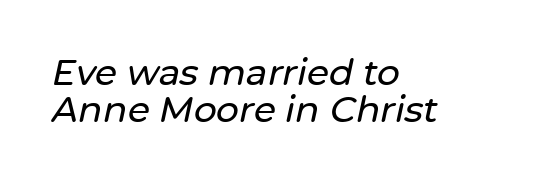
This rendering uses left alignment, leaving the right contour irregular. Bare-footed words on every line. The rendering uses a small line-height, squeezing the rows. Emphasis-style slanted type is in use.
